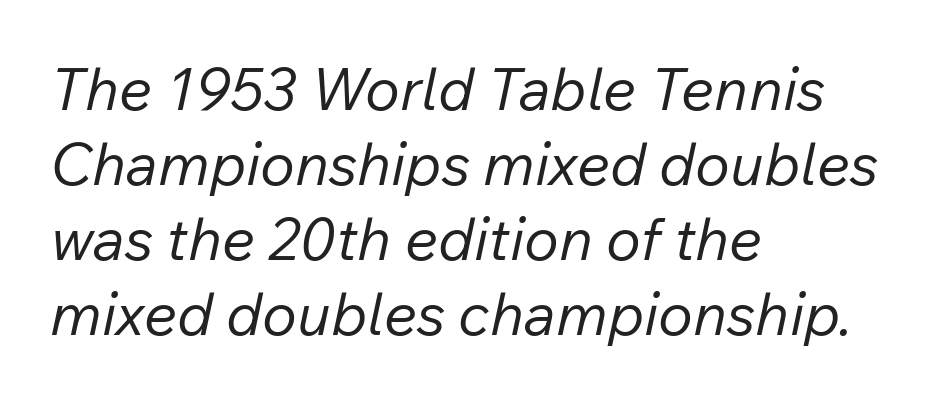
{"italic": "yes", "lean": "right", "slant_degrees": 12, "bold": "no", "weight": "regular", "width": "normal", "stroke_contrast": "low", "x_height": "medium", "monospaced": "no", "underline": "no", "align": "left", "line_spacing": "normal", "line_spacing_ratio": 1.27, "letter_spacing": "normal", "letter_spacing_em": 0.0, "glyph_px": 59}
